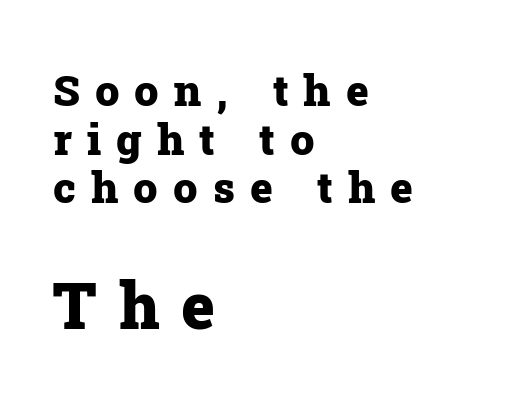
{"serif": "yes", "italic": "no", "bold": "yes", "weight": "heavy", "width": "normal", "stroke_contrast": "low", "x_height": "medium", "monospaced": "no", "underline": "no", "align": "left", "line_spacing": "tight", "line_spacing_ratio": 1.13, "letter_spacing": "wide", "letter_spacing_em": 0.35, "larger_block": "second", "size_ratio": 1.49, "glyph_px": 64}
